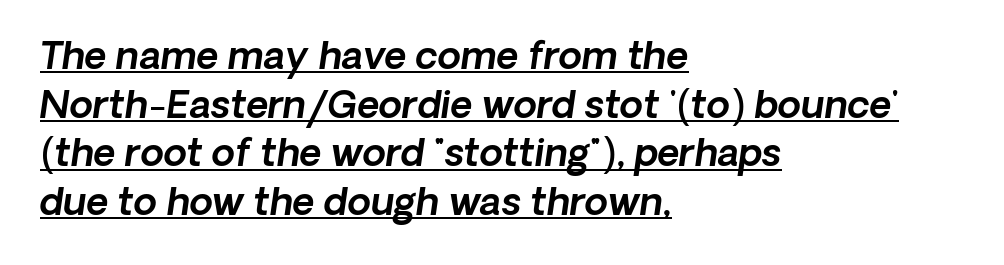
Q: Is the text italic (slanted)? A: Yes, it leans right by about 8 degrees.
Q: Is the text underlined? A: Yes.
Q: How is the paragraph aligned? A: Left-aligned.
Q: Is the spacing between letters normal or unusually wide? A: Normal.
Q: Is the spacing between lines tight, normal or loose? A: Normal.
Q: Width (condensed, normal, or wide)? A: Normal.
Q: x-height? A: Medium.
Q: Monospaced? A: No.
